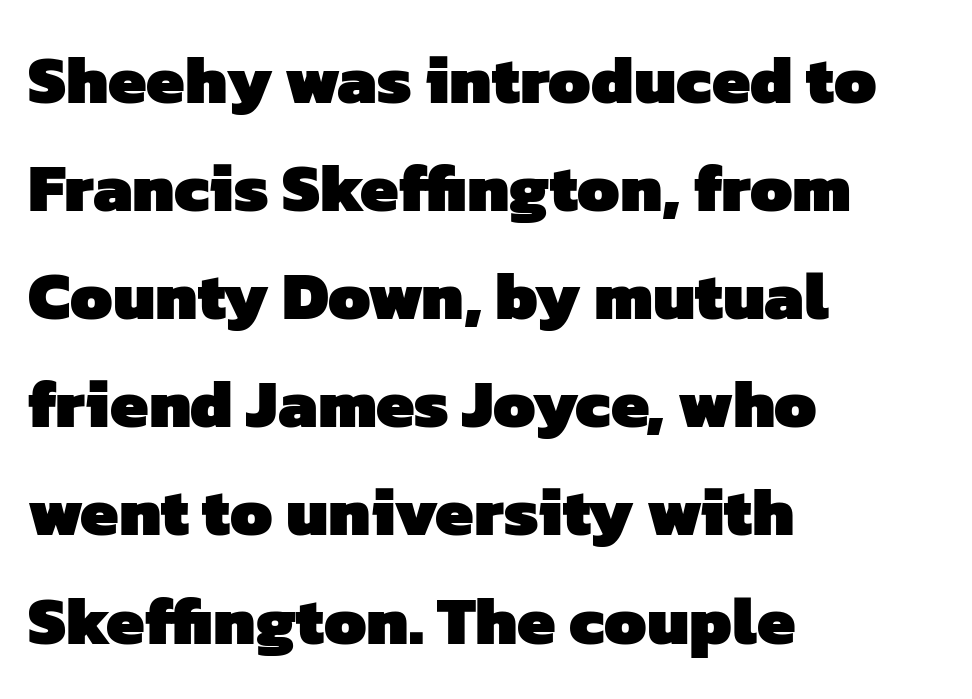
{"serif": "no", "bold": "yes", "weight": "heavy", "width": "normal", "stroke_contrast": "low", "x_height": "medium", "monospaced": "no", "underline": "no", "align": "left", "line_spacing": "normal", "line_spacing_ratio": 1.59, "letter_spacing": "normal", "letter_spacing_em": 0.0, "glyph_px": 68}
